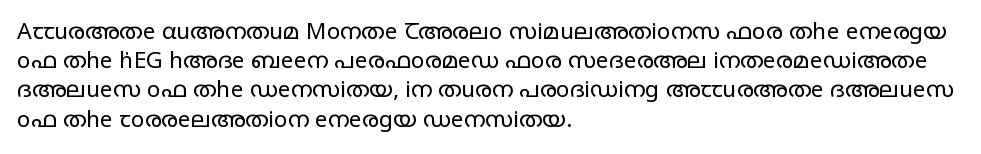
{"italic": "no", "bold": "no", "underline": "no", "align": "left", "line_spacing": "normal", "line_spacing_ratio": 1.27, "letter_spacing": "normal", "letter_spacing_em": 0.0, "glyph_px": 23}
